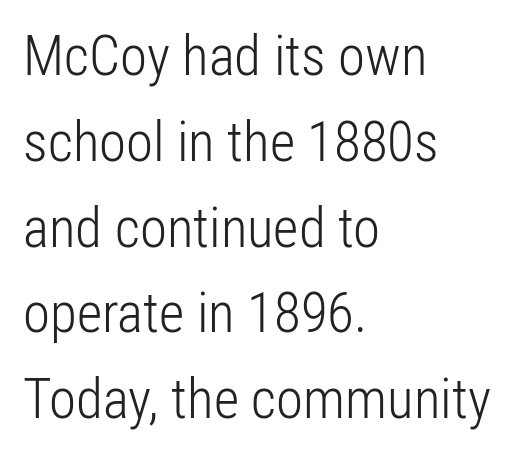
Q: Is the text bold? A: No.
Q: Is the text italic (slanted)? A: No, it is upright.
Q: Is the typeface a serif or a sans-serif typeface? A: Sans-serif.
Q: Is the text underlined? A: No.
Q: How is the paragraph aligned? A: Left-aligned.
Q: Is the spacing between letters normal or unusually wide? A: Normal.
Q: Is the spacing between lines tight, normal or loose? A: Normal.
Q: Width (condensed, normal, or wide)? A: Condensed.
Q: Stroke contrast? A: Low.
Q: x-height? A: Medium.
Q: Monospaced? A: No.
